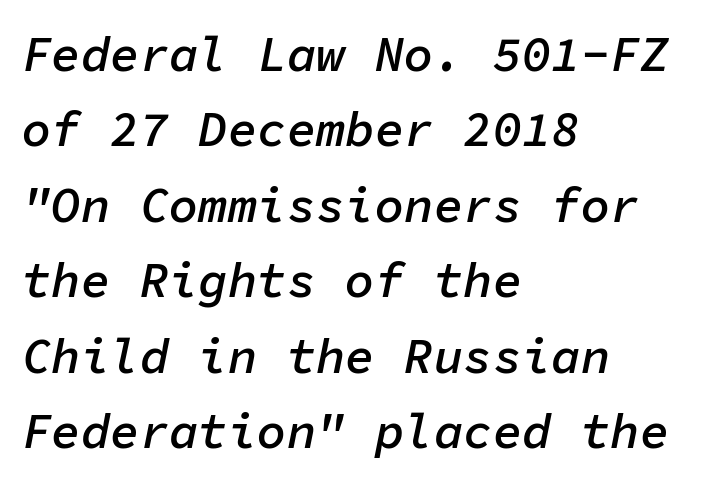
Q: Is the text bold? A: Semi-bold.
Q: Is the text italic (slanted)? A: Yes, it leans right by about 11 degrees.
Q: Is the text underlined? A: No.
Q: How is the paragraph aligned? A: Left-aligned.
Q: Is the spacing between letters normal or unusually wide? A: Normal.
Q: Is the spacing between lines tight, normal or loose? A: Normal.
Q: Width (condensed, normal, or wide)? A: Normal.
Q: Stroke contrast? A: Low.
Q: x-height? A: Medium.
Q: Monospaced? A: Yes.
